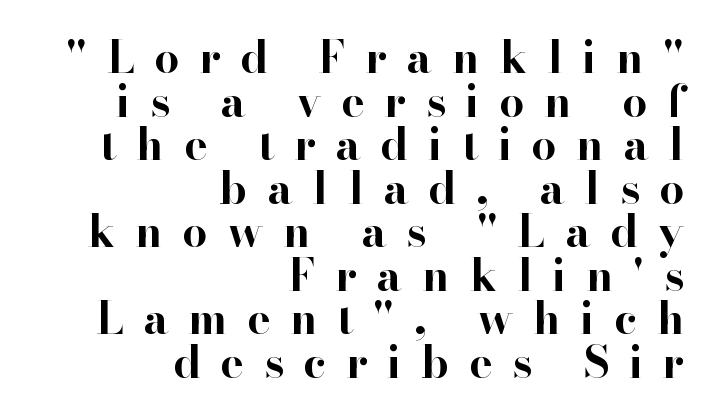
{"serif": "yes", "italic": "no", "bold": "yes", "weight": "bold", "width": "normal", "stroke_contrast": "high", "x_height": "small", "monospaced": "no", "underline": "no", "align": "right", "line_spacing": "tight", "line_spacing_ratio": 0.99, "letter_spacing": "wide", "letter_spacing_em": 0.45, "glyph_px": 44}
